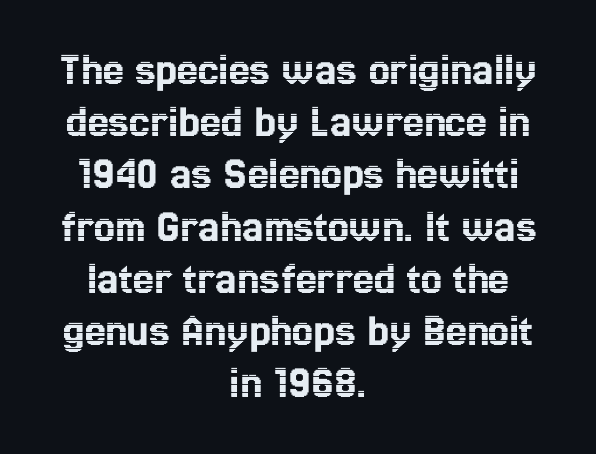
The image shows 47 px condensed type, upright; set centered, tight line spacing (1.11x), normal letter spacing, not underlined; a medium x-height.
